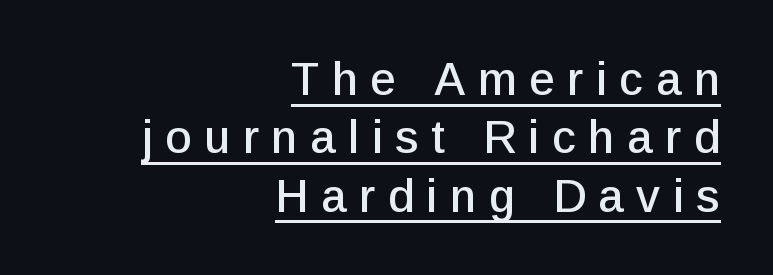
The image shows 46 px sans-serif type, upright; set right-aligned, normal line spacing (1.27x), unusually wide letter spacing (+0.27 em), underlined; low stroke contrast and a medium x-height.
